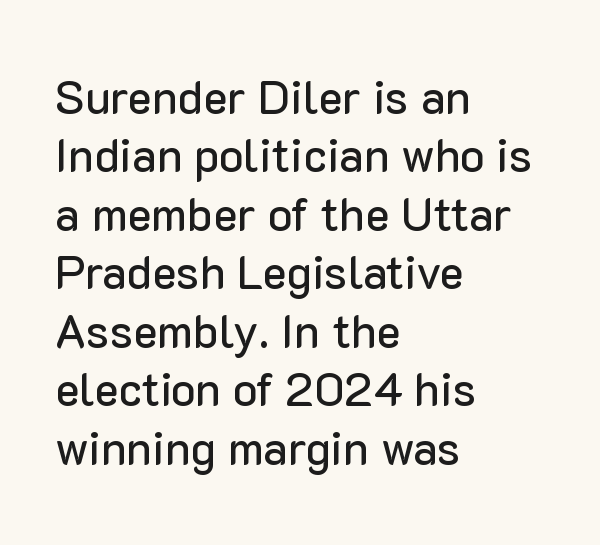
Q: Is the text italic (slanted)? A: No, it is upright.
Q: Is the typeface a serif or a sans-serif typeface? A: Sans-serif.
Q: Is the text underlined? A: No.
Q: How is the paragraph aligned? A: Left-aligned.
Q: Is the spacing between letters normal or unusually wide? A: Normal.
Q: Is the spacing between lines tight, normal or loose? A: Normal.
Q: Width (condensed, normal, or wide)? A: Normal.
Q: Stroke contrast? A: Low.
Q: x-height? A: Medium.
Q: Monospaced? A: No.
